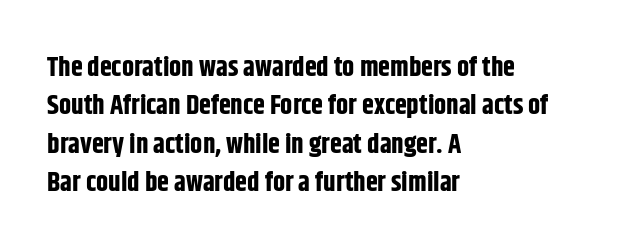
Glyph-to-glyph distance matches everyday printed text. Notice how thick the strokes are: this is what a full bold looks like. A normal amount of white space separates one row of letters from the next. Only glyphs here, with clear space below each row. Vertical strokes here are truly vertical.
